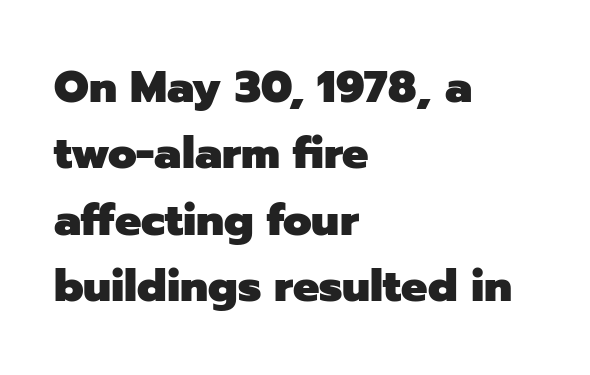
{"serif": "no", "italic": "no", "bold": "yes", "weight": "heavy", "width": "normal", "stroke_contrast": "low", "x_height": "medium", "monospaced": "no", "underline": "no", "align": "left", "line_spacing": "normal", "line_spacing_ratio": 1.51, "letter_spacing": "normal", "letter_spacing_em": 0.0, "glyph_px": 44}
